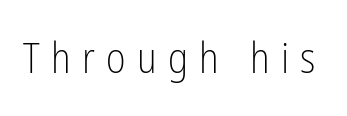
The face used here is proportionally spaced, like ordinary book or web type. Anything drawn beneath the words? Only blank space. Caption: face not bold, strokes unweighted. The lettering holds an erect, upright posture throughout. How are the letters spaced? Widely, with obvious added tracking.
